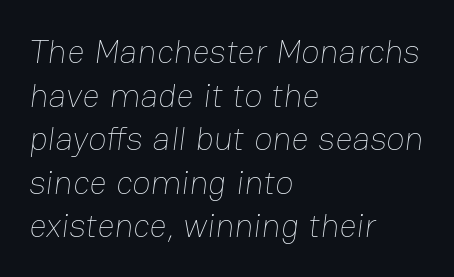
Counters stay open thanks to moderate or lighter strokes. Reading down the block, your eye returns to a fixed left position each line. The letters advance in unequal steps, a hallmark of proportional type. The lines sit at an ordinary, default distance from one another. Just letters on the line, the space beneath them empty.
